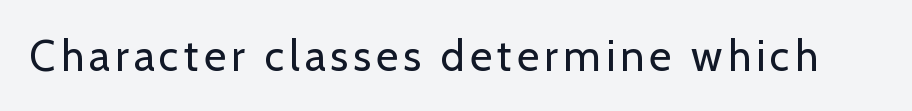
Q: Is the text bold? A: No.
Q: Is the text italic (slanted)? A: No, it is upright.
Q: Is the typeface a serif or a sans-serif typeface? A: Sans-serif.
Q: Is the text underlined? A: No.
Q: Width (condensed, normal, or wide)? A: Normal.
Q: Stroke contrast? A: Low.
Q: x-height? A: Medium.
Q: Monospaced? A: No.
